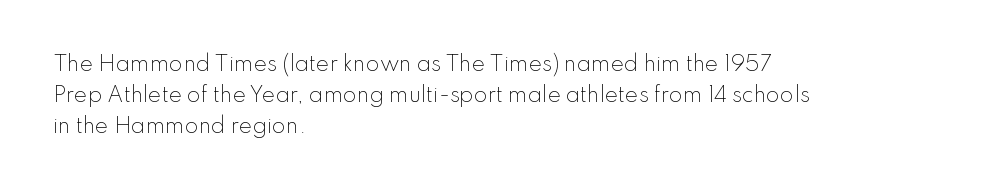
{"italic": "no", "bold": "no", "underline": "no", "align": "left", "line_spacing": "normal", "line_spacing_ratio": 1.56, "letter_spacing": "normal", "letter_spacing_em": 0.0, "glyph_px": 20}
